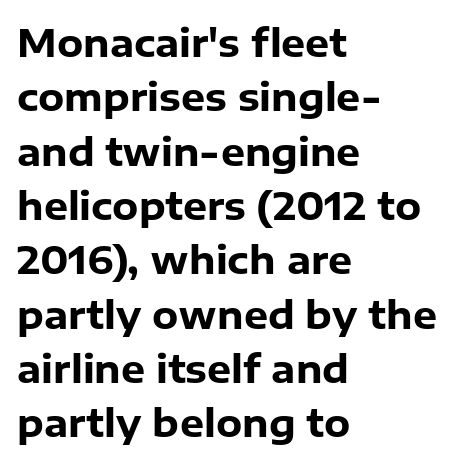
The image shows 38 px heavy sans-serif type, upright; set left-aligned, normal line spacing (1.43x), normal letter spacing, not underlined; low stroke contrast and a medium x-height.
